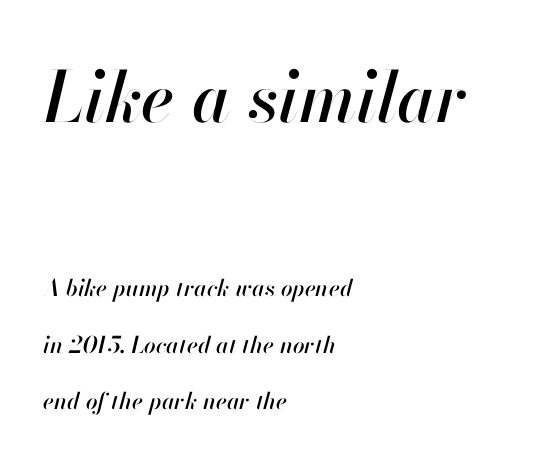
{"italic": "yes", "lean": "right", "slant_degrees": 13, "width": "normal", "stroke_contrast": "high", "x_height": "small", "monospaced": "no", "underline": "no", "align": "left", "line_spacing": "loose", "line_spacing_ratio": 2.45, "letter_spacing": "normal", "letter_spacing_em": 0.0, "larger_block": "first", "size_ratio": 3.04, "glyph_px": 70}
